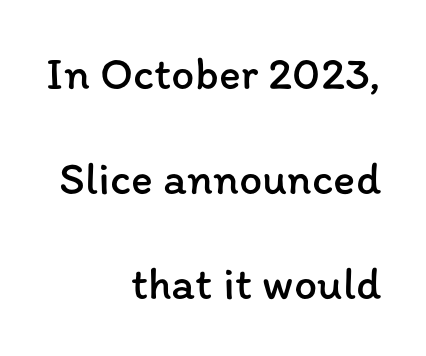
Q: Is the text bold? A: No.
Q: Is the text italic (slanted)? A: No, it is upright.
Q: Is the text underlined? A: No.
Q: How is the paragraph aligned? A: Right-aligned.
Q: Is the spacing between letters normal or unusually wide? A: Normal.
Q: Is the spacing between lines tight, normal or loose? A: Loose.
Q: Width (condensed, normal, or wide)? A: Normal.
Q: Stroke contrast? A: Low.
Q: x-height? A: Medium.
Q: Monospaced? A: No.
